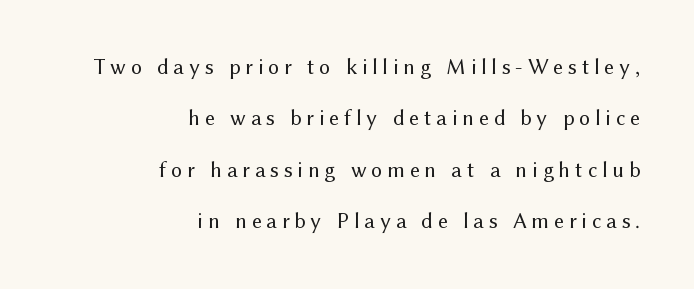
Q: Is the text bold? A: No.
Q: Is the text italic (slanted)? A: No, it is upright.
Q: Is the text underlined? A: No.
Q: How is the paragraph aligned? A: Right-aligned.
Q: Is the spacing between letters normal or unusually wide? A: Unusually wide.
Q: Is the spacing between lines tight, normal or loose? A: Loose.
